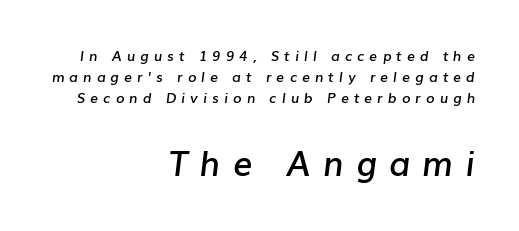
Q: Is the text bold? A: Semi-bold.
Q: Is the text italic (slanted)? A: Yes, it leans right by about 7 degrees.
Q: Is the text underlined? A: No.
Q: How is the paragraph aligned? A: Right-aligned.
Q: Is the spacing between letters normal or unusually wide? A: Unusually wide.
Q: Is the spacing between lines tight, normal or loose? A: Normal.
Q: Which block of text is set in a larger size, the first (top) or the second (bottom)? A: The second (bottom) one.
Q: Width (condensed, normal, or wide)? A: Normal.
Q: Stroke contrast? A: Low.
Q: x-height? A: Medium.
Q: Monospaced? A: No.
